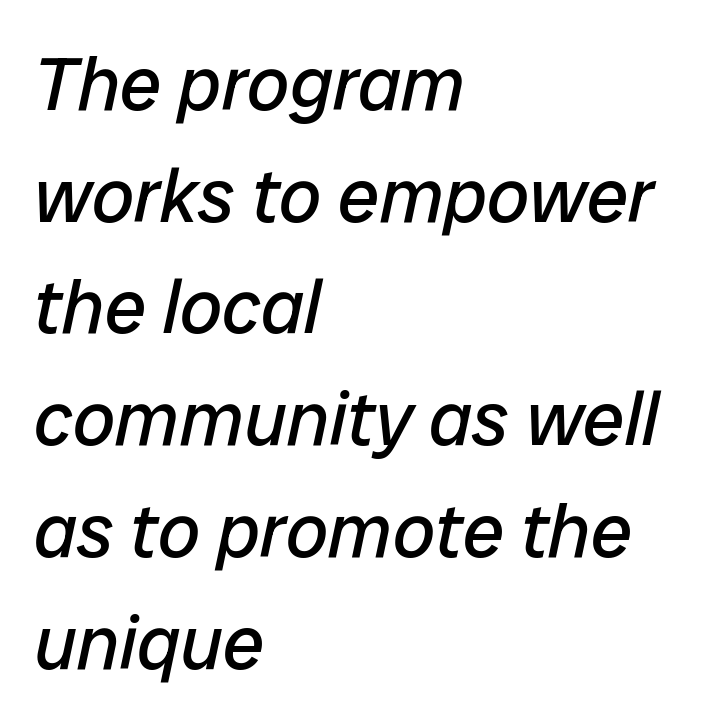
The image shows 75 px regular-weight type, italic (leaning right); set left-aligned, normal line spacing (1.49x), normal letter spacing, not underlined; low stroke contrast and a medium x-height.
